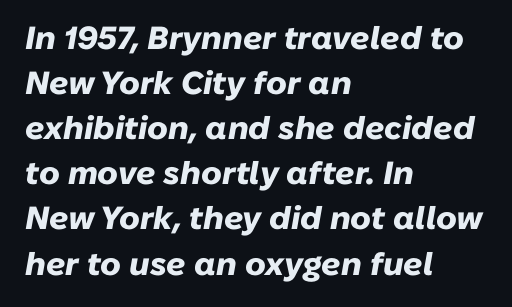
The image shows 32 px heavy type, italic (leaning right); set left-aligned, normal line spacing (1.41x), normal letter spacing, not underlined; low stroke contrast and a medium x-height.
